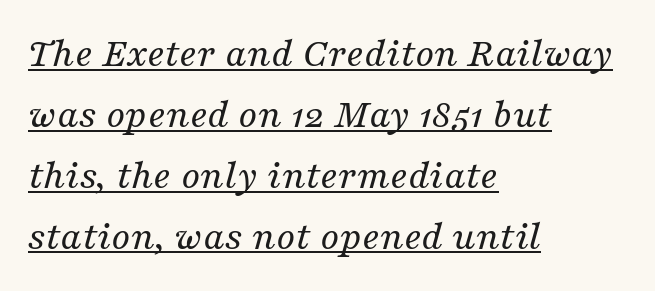
{"serif": "yes", "italic": "yes", "lean": "right", "slant_degrees": 16, "bold": "no", "weight": "regular", "width": "normal", "stroke_contrast": "medium", "x_height": "medium", "monospaced": "no", "underline": "yes", "align": "left", "line_spacing": "normal", "line_spacing_ratio": 1.45, "letter_spacing": "normal", "letter_spacing_em": 0.0, "glyph_px": 42}
